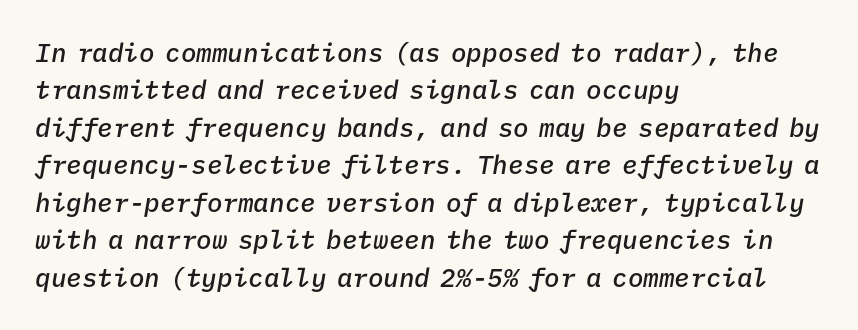
The image shows 26 px text type, italic (leaning right); set left-aligned, normal line spacing (1.44x), normal letter spacing, not underlined.
